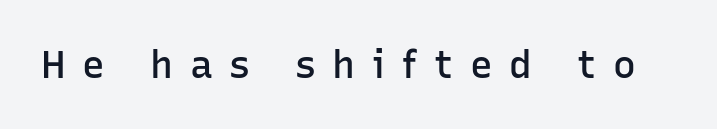
The image shows 38 px semibold sans-serif type, upright; set unusually wide letter spacing (+0.44 em), not underlined; low stroke contrast and a medium x-height.
